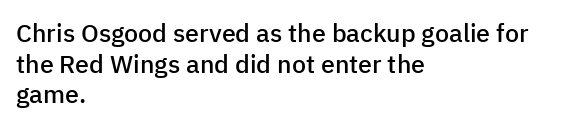
{"italic": "no", "bold": "semi", "underline": "no", "align": "left", "line_spacing_ratio": 1.23, "letter_spacing": "normal", "letter_spacing_em": 0.0, "glyph_px": 25}
